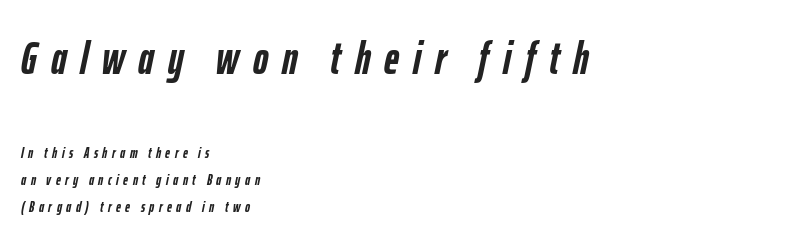
{"italic": "yes", "lean": "right", "slant_degrees": 12, "bold": "yes", "weight": "semibold", "width": "condensed", "stroke_contrast": "low", "x_height": "medium", "monospaced": "no", "underline": "no", "align": "left", "line_spacing_ratio": 1.79, "letter_spacing": "wide", "letter_spacing_em": 0.3, "larger_block": "first", "size_ratio": 3.07, "glyph_px": 46}
